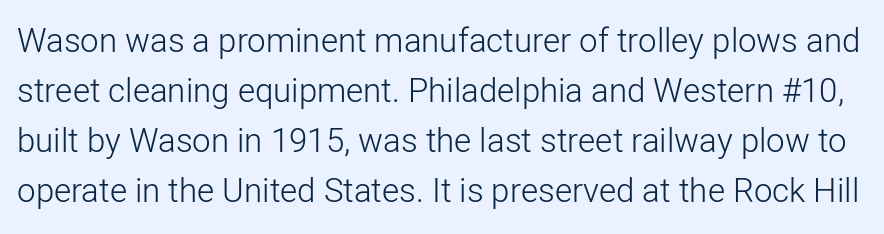
{"serif": "no", "italic": "no", "bold": "no", "weight": "light", "width": "normal", "stroke_contrast": "low", "x_height": "medium", "monospaced": "no", "underline": "no", "line_spacing": "normal", "line_spacing_ratio": 1.52, "letter_spacing": "normal", "letter_spacing_em": 0.0, "glyph_px": 33}
